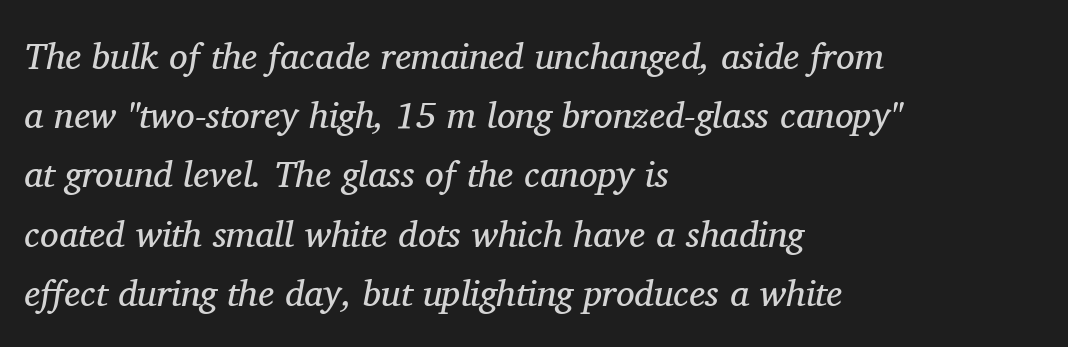
Examine the stroke ends and you'll spot serifs. Quick note: italic. Weight: in the light-to-regular range. The baseline area is clear.
